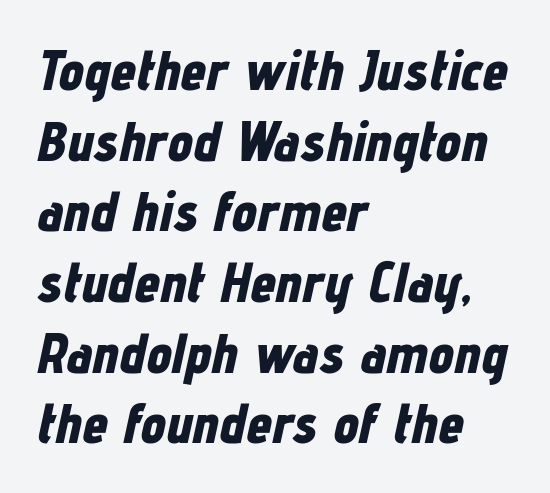
{"italic": "yes", "lean": "right", "slant_degrees": 12, "bold": "yes", "weight": "bold", "width": "condensed", "stroke_contrast": "low", "x_height": "medium", "monospaced": "no", "underline": "no", "align": "left", "line_spacing_ratio": 1.24, "letter_spacing": "normal", "letter_spacing_em": 0.0, "glyph_px": 57}
